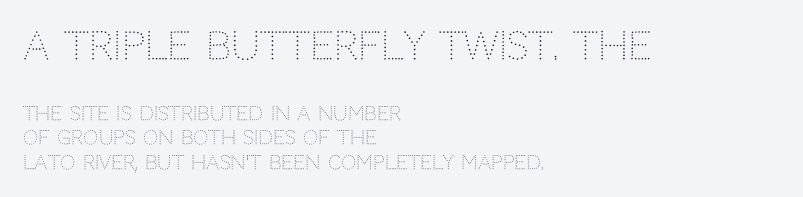
Upright lettering throughout. Is the type heavy? It reads as light-to-regular instead. All the whitespace from short lines collects on the right. Examine the stroke ends and you'll find no serifs. The upper block of text is set noticeably larger than the block beneath it. The rendering uses a moderate line-height, typical for paragraphs.
